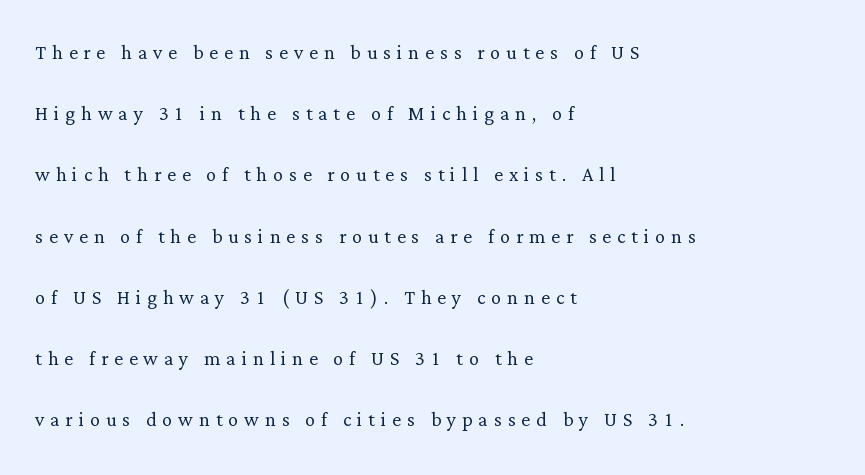
Q: Is the text bold? A: No.
Q: Is the text italic (slanted)? A: No, it is upright.
Q: Is the text underlined? A: No.
Q: How is the paragraph aligned? A: Left-aligned.
Q: Is the spacing between letters normal or unusually wide? A: Unusually wide.
Q: Is the spacing between lines tight, normal or loose? A: Loose.
